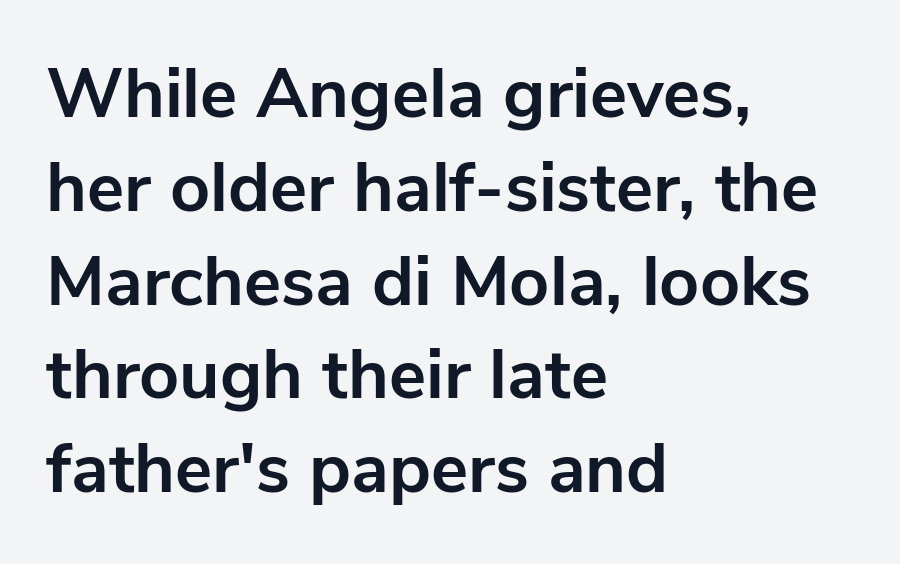
{"serif": "no", "italic": "no", "bold": "yes", "weight": "bold", "width": "normal", "stroke_contrast": "low", "x_height": "medium", "monospaced": "no", "underline": "no", "align": "left", "line_spacing": "normal", "line_spacing_ratio": 1.34, "letter_spacing": "normal", "letter_spacing_em": 0.0, "glyph_px": 70}
